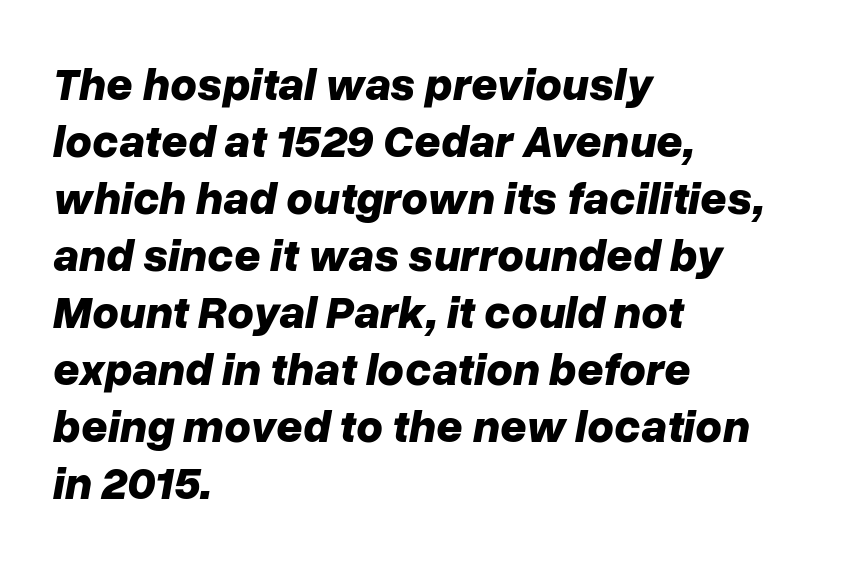
{"italic": "yes", "lean": "right", "slant_degrees": 10, "bold": "yes", "weight": "bold", "width": "normal", "stroke_contrast": "low", "x_height": "medium", "monospaced": "no", "underline": "no", "align": "left", "line_spacing_ratio": 1.24, "letter_spacing": "normal", "letter_spacing_em": 0.0, "glyph_px": 46}
